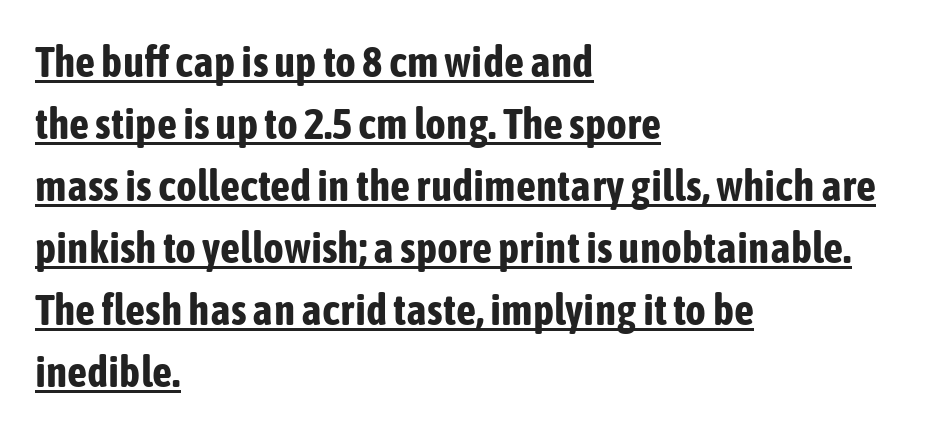
{"serif": "no", "italic": "no", "bold": "yes", "weight": "bold", "width": "condensed", "stroke_contrast": "low", "x_height": "medium", "monospaced": "no", "underline": "yes", "align": "left", "line_spacing": "normal", "line_spacing_ratio": 1.41, "letter_spacing": "normal", "letter_spacing_em": 0.0, "glyph_px": 44}
